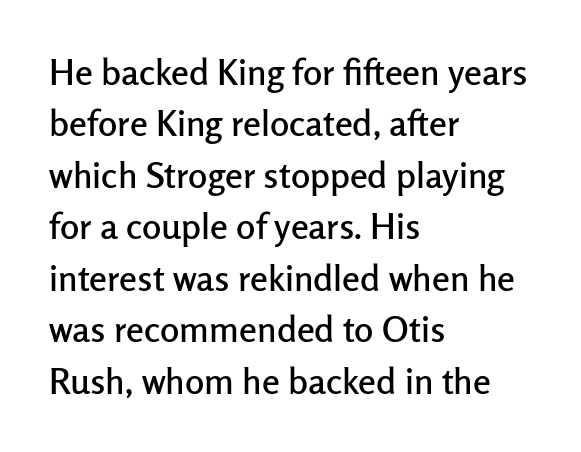
Q: Is the text italic (slanted)? A: No, it is upright.
Q: Is the typeface a serif or a sans-serif typeface? A: Sans-serif.
Q: Is the text underlined? A: No.
Q: How is the paragraph aligned? A: Left-aligned.
Q: Is the spacing between letters normal or unusually wide? A: Normal.
Q: Is the spacing between lines tight, normal or loose? A: Normal.
Q: Width (condensed, normal, or wide)? A: Normal.
Q: Stroke contrast? A: Low.
Q: x-height? A: Medium.
Q: Monospaced? A: No.
